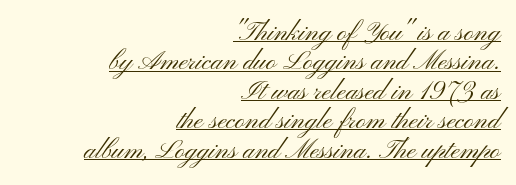
Q: Is the text bold? A: No.
Q: Is the text italic (slanted)? A: Yes.
Q: Is the text underlined? A: Yes.
Q: How is the paragraph aligned? A: Right-aligned.
Q: Is the spacing between letters normal or unusually wide? A: Normal.
Q: Is the spacing between lines tight, normal or loose? A: Tight.
